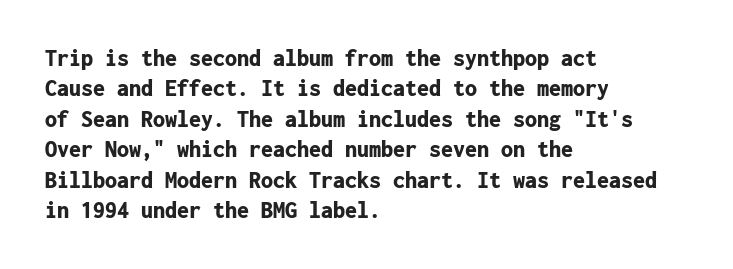
The image shows 24 px bold type, upright; set left-aligned, normal line spacing (1.27x), normal letter spacing, not underlined.
